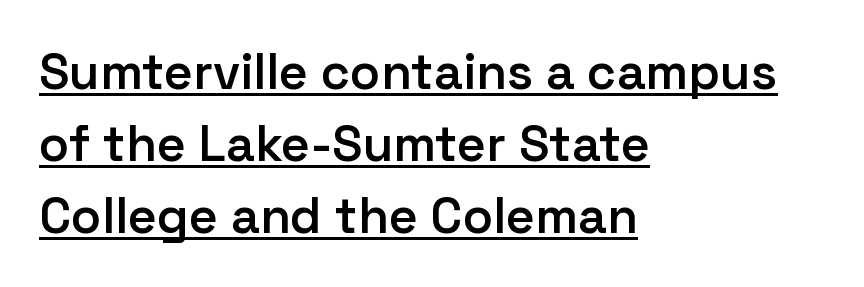
Q: Is the text bold? A: Semi-bold.
Q: Is the text italic (slanted)? A: No, it is upright.
Q: Is the typeface a serif or a sans-serif typeface? A: Sans-serif.
Q: Is the text underlined? A: Yes.
Q: How is the paragraph aligned? A: Left-aligned.
Q: Is the spacing between letters normal or unusually wide? A: Normal.
Q: Is the spacing between lines tight, normal or loose? A: Normal.
Q: Width (condensed, normal, or wide)? A: Normal.
Q: Stroke contrast? A: Low.
Q: x-height? A: Medium.
Q: Monospaced? A: No.
